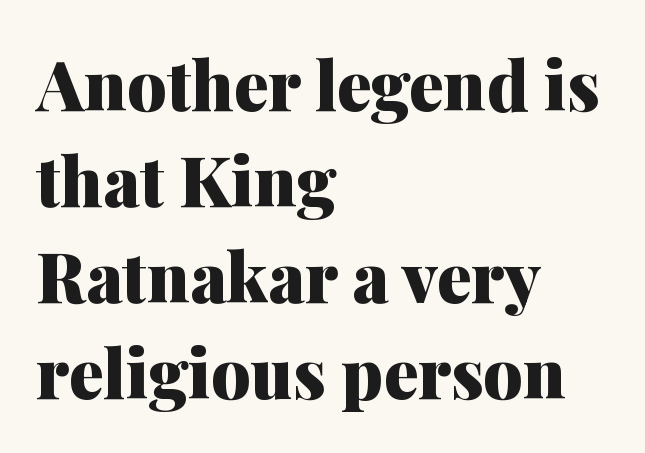
{"serif": "yes", "italic": "no", "bold": "yes", "weight": "heavy", "width": "normal", "stroke_contrast": "medium", "x_height": "medium", "monospaced": "no", "underline": "no", "align": "left", "line_spacing": "normal", "line_spacing_ratio": 1.39, "letter_spacing": "normal", "letter_spacing_em": 0.0, "glyph_px": 69}
